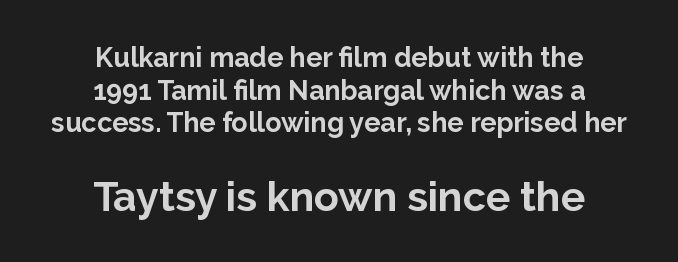
The image shows 41 px bold sans-serif type, upright; set centered, line spacing 1.21x, normal letter spacing, not underlined; the second (bottom) block is 1.52x larger; low stroke contrast and a medium x-height.
